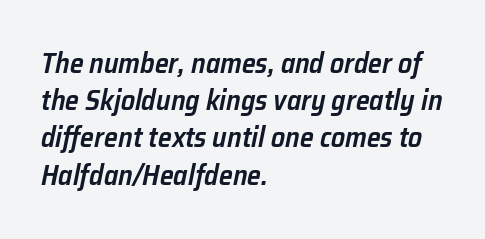
{"italic": "yes", "lean": "right", "slant_degrees": 12, "bold": "semi", "weight": "semibold", "width": "normal", "stroke_contrast": "low", "x_height": "medium", "monospaced": "no", "underline": "no", "align": "left", "line_spacing": "normal", "line_spacing_ratio": 1.33, "letter_spacing": "normal", "letter_spacing_em": 0.0, "glyph_px": 28}
